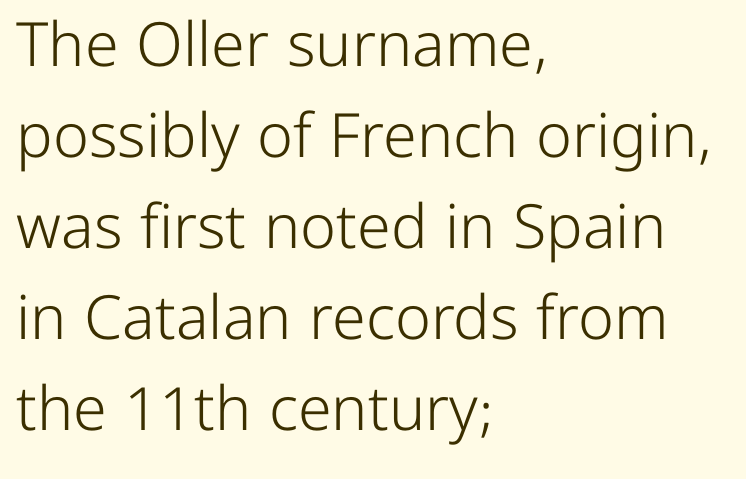
Q: Is the text bold? A: No.
Q: Is the text italic (slanted)? A: No, it is upright.
Q: Is the typeface a serif or a sans-serif typeface? A: Sans-serif.
Q: Is the text underlined? A: No.
Q: How is the paragraph aligned? A: Left-aligned.
Q: Is the spacing between letters normal or unusually wide? A: Normal.
Q: Is the spacing between lines tight, normal or loose? A: Normal.
Q: Width (condensed, normal, or wide)? A: Normal.
Q: Stroke contrast? A: Low.
Q: x-height? A: Medium.
Q: Monospaced? A: No.
